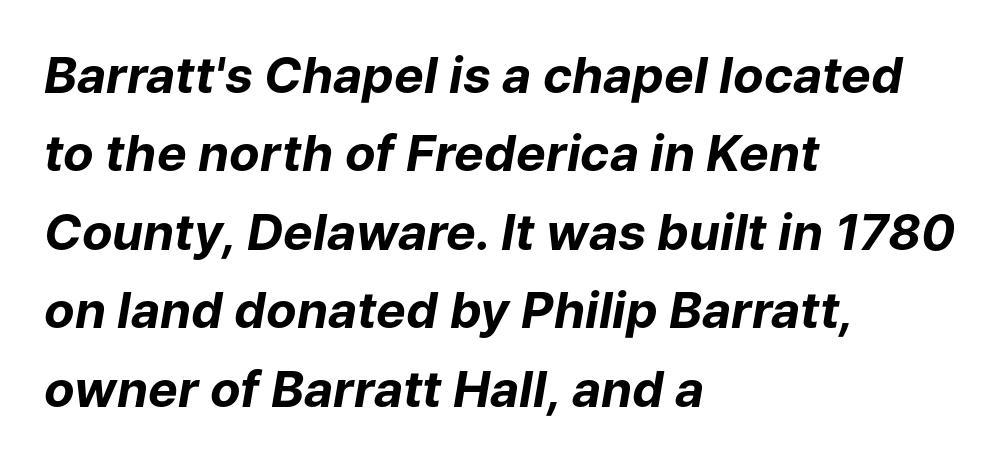
The image shows 50 px bold type, italic (leaning right); set left-aligned, normal line spacing (1.57x), normal letter spacing, not underlined; low stroke contrast and a medium x-height.
